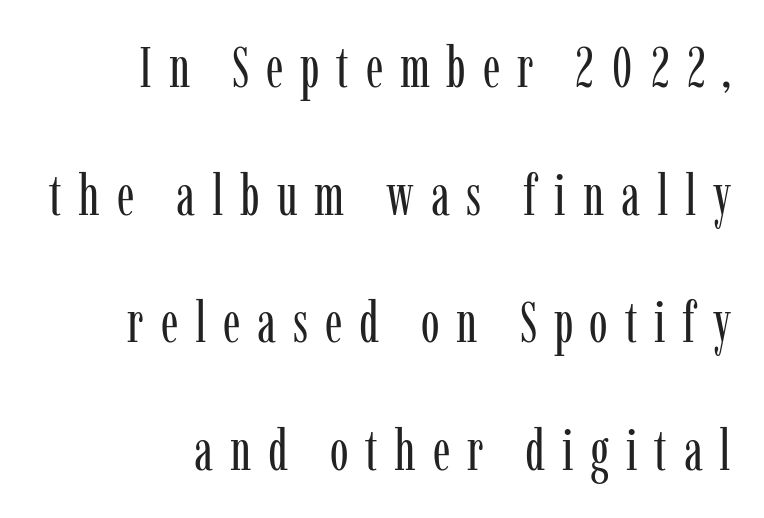
{"serif": "yes", "italic": "no", "bold": "no", "weight": "regular", "width": "condensed", "stroke_contrast": "low", "x_height": "medium", "monospaced": "no", "underline": "no", "align": "right", "line_spacing": "loose", "line_spacing_ratio": 2.28, "letter_spacing": "wide", "letter_spacing_em": 0.3, "glyph_px": 56}
